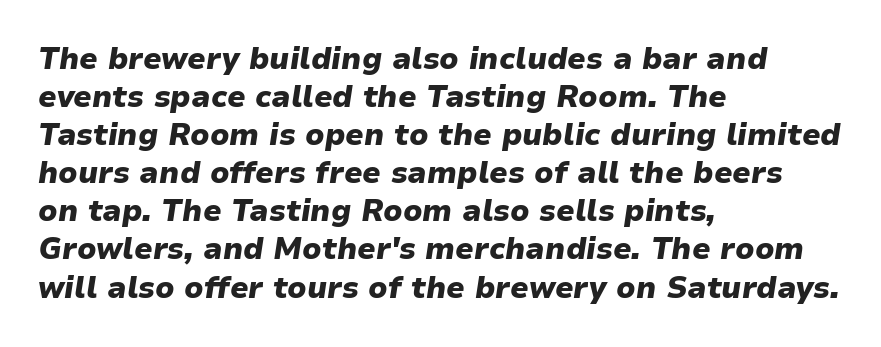
{"italic": "yes", "lean": "right", "slant_degrees": 9, "bold": "yes", "weight": "heavy", "width": "normal", "stroke_contrast": "low", "x_height": "medium", "monospaced": "no", "underline": "no", "align": "left", "line_spacing": "normal", "line_spacing_ratio": 1.27, "letter_spacing": "normal", "letter_spacing_em": 0.0, "glyph_px": 30}
